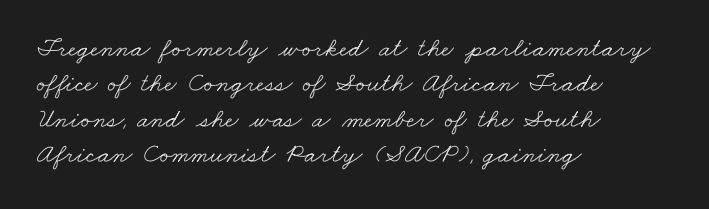
{"bold": "no", "underline": "no", "align": "left", "line_spacing": "normal", "line_spacing_ratio": 1.31, "letter_spacing": "normal", "letter_spacing_em": 0.0, "glyph_px": 27}
